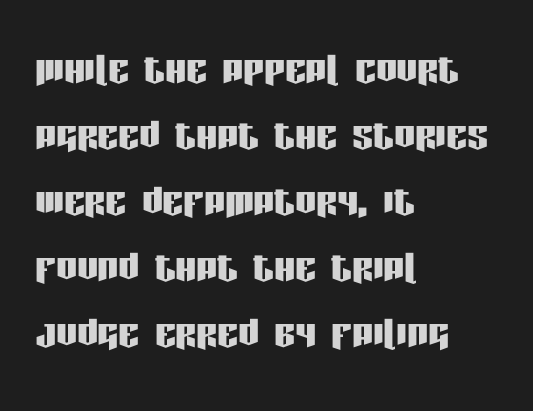
This sample keeps an unexceptional amount of space between lines. Reading down the block, your eye returns to a fixed left position each line. This sample has the flowing, uneven cadence of proportional lettering. Are there feet on the stems? There aren't — it's a sans. Does the lettering tilt? It doesn't — this is upright. The strip under each line holds only bare page.
